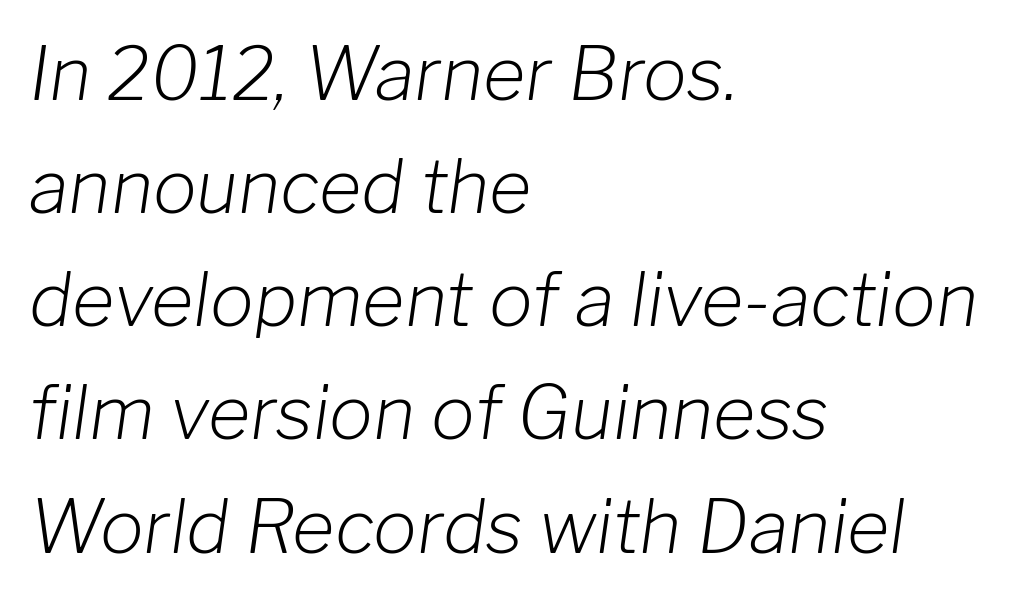
The image shows 73 px light type, italic (leaning right); set left-aligned, normal line spacing (1.55x), normal letter spacing, not underlined; low stroke contrast and a medium x-height.
